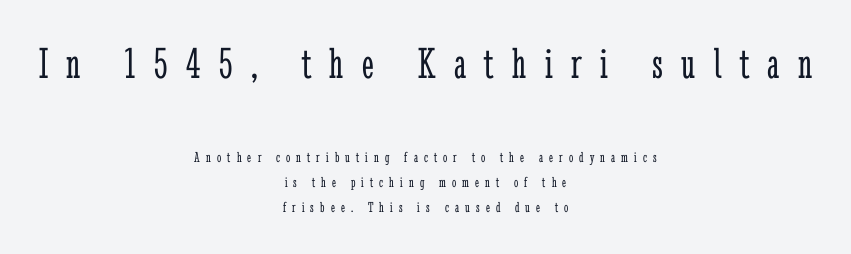
Q: Is the text bold? A: No.
Q: Is the text italic (slanted)? A: No, it is upright.
Q: Is the typeface a serif or a sans-serif typeface? A: Serif.
Q: Is the text underlined? A: No.
Q: How is the paragraph aligned? A: Centered.
Q: Is the spacing between letters normal or unusually wide? A: Unusually wide.
Q: Is the spacing between lines tight, normal or loose? A: Normal.
Q: Which block of text is set in a larger size, the first (top) or the second (bottom)? A: The first (top) one.
Q: Width (condensed, normal, or wide)? A: Condensed.
Q: Stroke contrast? A: Low.
Q: x-height? A: Medium.
Q: Monospaced? A: No.
